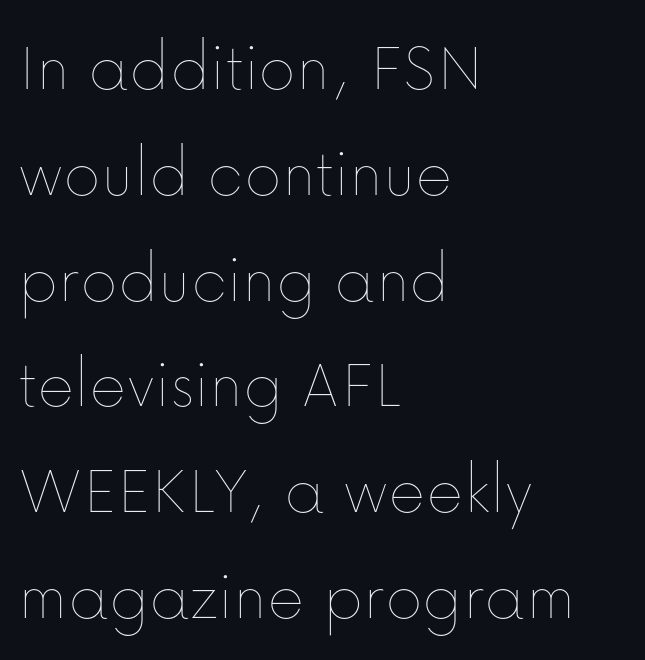
Stems and bowls with no extra thickness — not bold. This rendering uses left alignment, leaving the right contour irregular. Notice how descenders clear the ascenders below comfortably — that's standard leading. The letters advance in unequal steps, a hallmark of proportional type. Beneath every word, the page is bare.
